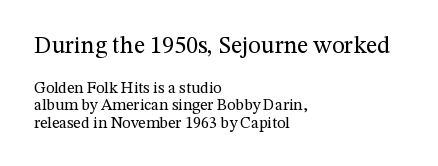
Stem width sits at or under what a default text font uses. What's the leading like? Squeezed, with rows nearly overlapping. Caption: upper text group enlarged, lower text group reduced. Does the lettering tilt? It doesn't — this is upright.
